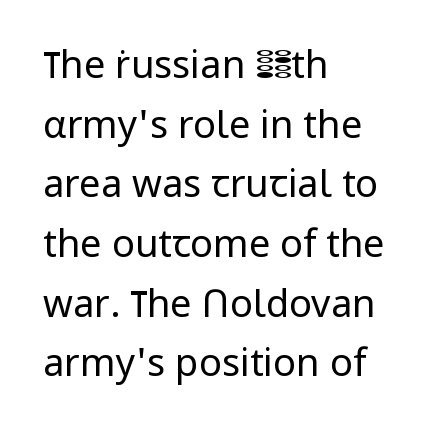
Q: Is the text bold? A: No.
Q: Is the text italic (slanted)? A: No, it is upright.
Q: Is the typeface a serif or a sans-serif typeface? A: Sans-serif.
Q: Is the text underlined? A: No.
Q: How is the paragraph aligned? A: Left-aligned.
Q: Is the spacing between letters normal or unusually wide? A: Normal.
Q: Is the spacing between lines tight, normal or loose? A: Normal.
Q: Width (condensed, normal, or wide)? A: Normal.
Q: Stroke contrast? A: Low.
Q: x-height? A: Medium.
Q: Monospaced? A: No.
